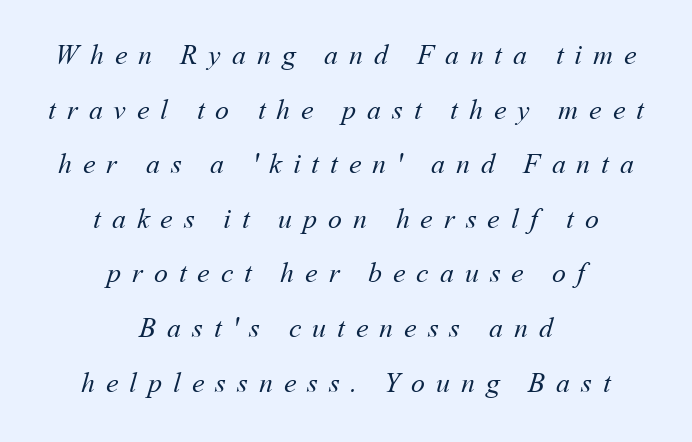
Q: Is the text bold? A: No.
Q: Is the text underlined? A: No.
Q: How is the paragraph aligned? A: Centered.
Q: Is the spacing between letters normal or unusually wide? A: Unusually wide.
Q: Is the spacing between lines tight, normal or loose? A: Loose.
Q: Width (condensed, normal, or wide)? A: Normal.
Q: Stroke contrast? A: Medium.
Q: x-height? A: Medium.
Q: Monospaced? A: No.
